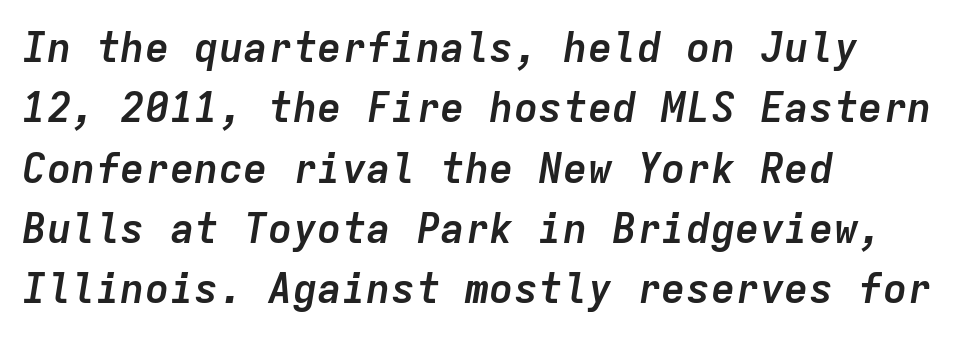
{"italic": "yes", "lean": "right", "slant_degrees": 9, "bold": "yes", "weight": "semibold", "width": "normal", "stroke_contrast": "low", "x_height": "medium", "monospaced": "yes", "underline": "no", "align": "left", "line_spacing": "normal", "line_spacing_ratio": 1.47, "letter_spacing": "normal", "letter_spacing_em": 0.0, "glyph_px": 41}
